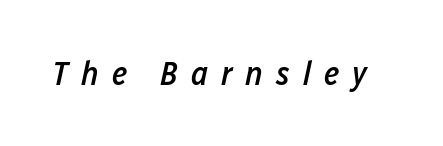
I'd describe the lettering as semibold — firm but not a full bold. Emphasis-style slanted type is in use. Each letter keeps its own natural width here, so spacing adapts to shape. The space directly below the letters is spotless.
